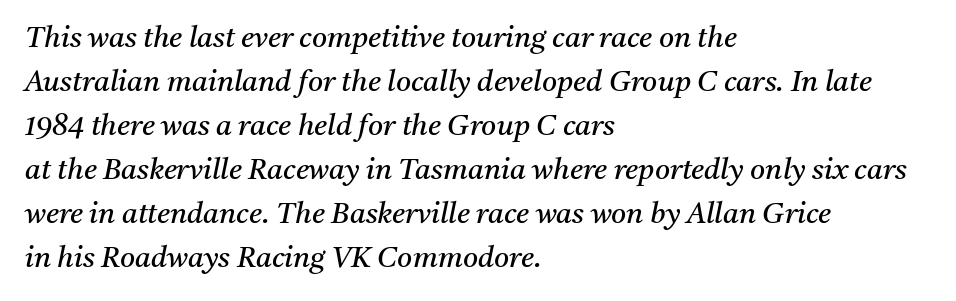
{"serif": "yes", "italic": "yes", "lean": "right", "slant_degrees": 11, "bold": "no", "weight": "regular", "width": "normal", "stroke_contrast": "medium", "x_height": "medium", "monospaced": "no", "underline": "no", "align": "left", "line_spacing": "normal", "line_spacing_ratio": 1.52, "letter_spacing": "normal", "letter_spacing_em": 0.0, "glyph_px": 29}
